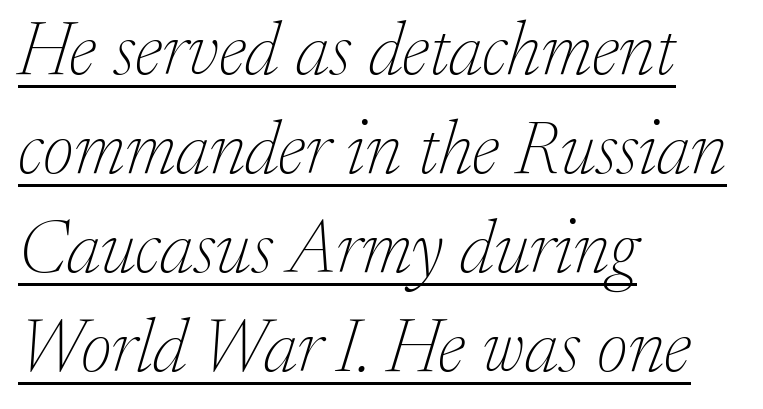
The image shows 75 px thin serif type, italic (leaning right); set left-aligned, normal line spacing (1.32x), normal letter spacing, underlined; low stroke contrast and a medium x-height.
